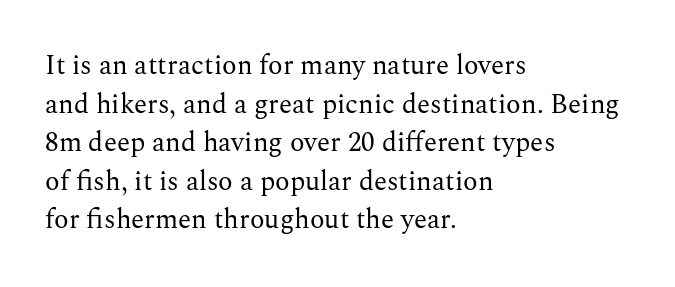
Q: Is the text bold? A: No.
Q: Is the text italic (slanted)? A: No, it is upright.
Q: Is the text underlined? A: No.
Q: How is the paragraph aligned? A: Left-aligned.
Q: Is the spacing between letters normal or unusually wide? A: Normal.
Q: Is the spacing between lines tight, normal or loose? A: Normal.
